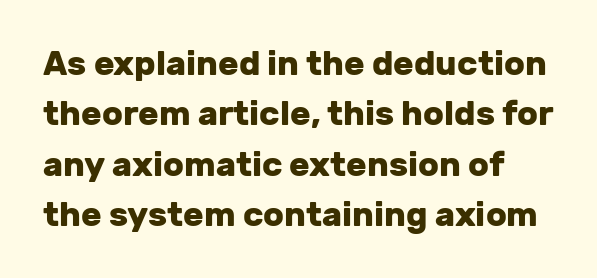
{"serif": "no", "italic": "no", "bold": "yes", "weight": "heavy", "width": "normal", "stroke_contrast": "low", "x_height": "medium", "monospaced": "no", "underline": "no", "line_spacing": "normal", "line_spacing_ratio": 1.48, "letter_spacing": "normal", "letter_spacing_em": 0.0, "glyph_px": 34}
